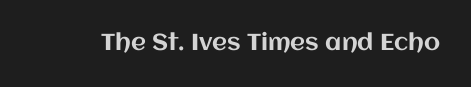
Each word holds together tightly as a unit, with standard inter-letter gaps. Posture: upright roman. The specimen omits any rule beneath the text block's lines.
